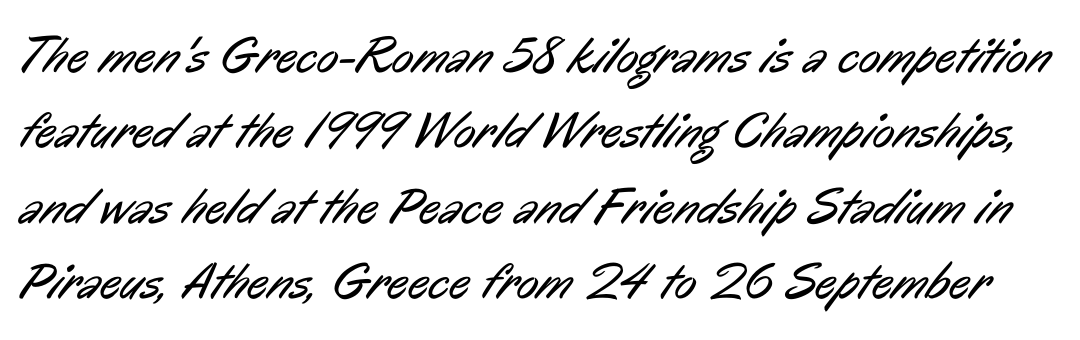
{"serif": "no", "bold": "no", "weight": "regular", "width": "condensed", "stroke_contrast": "low", "x_height": "medium", "monospaced": "no", "underline": "no", "line_spacing": "normal", "line_spacing_ratio": 1.48, "letter_spacing": "normal", "letter_spacing_em": 0.0, "glyph_px": 51}
